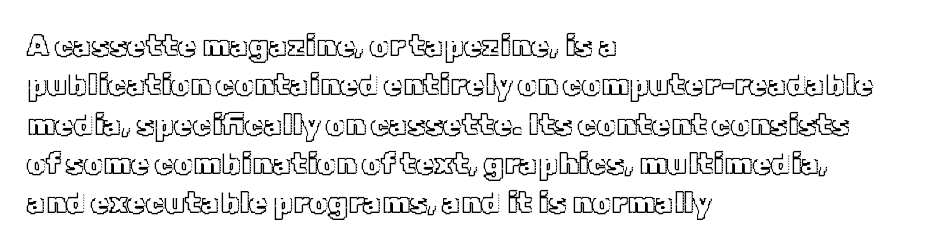
The image shows 30 px text type, upright; set left-aligned, normal line spacing (1.31x), normal letter spacing, not underlined; a medium x-height.
